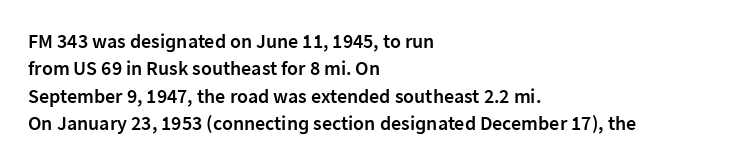
The specimen reads as upright at a glance. Each new line begins a customary step beneath the previous one. Has an underline been added? It has not. Its strokes are somewhat broadened, the hallmark of semibold type.
